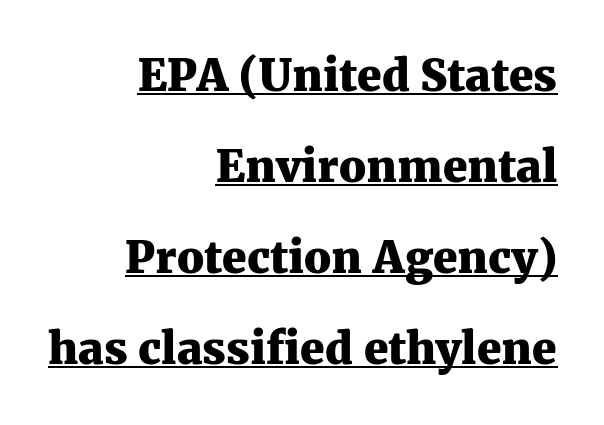
The image shows 44 px heavy serif type, upright; set right-aligned, loose line spacing (2.07x), normal letter spacing, underlined; medium stroke contrast and a medium x-height.
